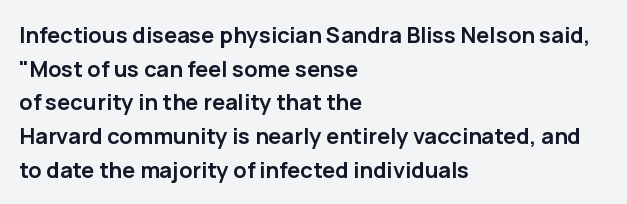
The image shows 22 px bold type, upright; set left-aligned, normal line spacing (1.53x), normal letter spacing, not underlined.
